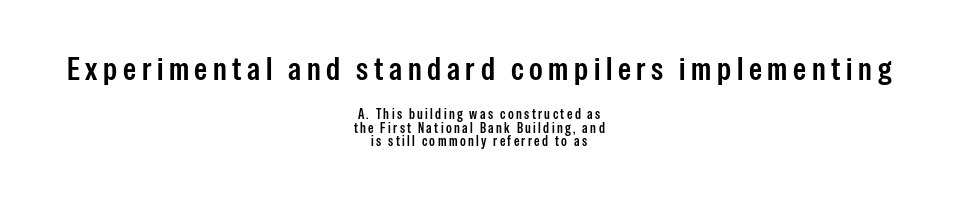
{"serif": "no", "italic": "no", "bold": "semi", "weight": "semibold", "width": "condensed", "stroke_contrast": "low", "x_height": "medium", "monospaced": "no", "underline": "no", "align": "center", "line_spacing": "tight", "line_spacing_ratio": 0.96, "larger_block": "first", "size_ratio": 2.36, "glyph_px": 33}
